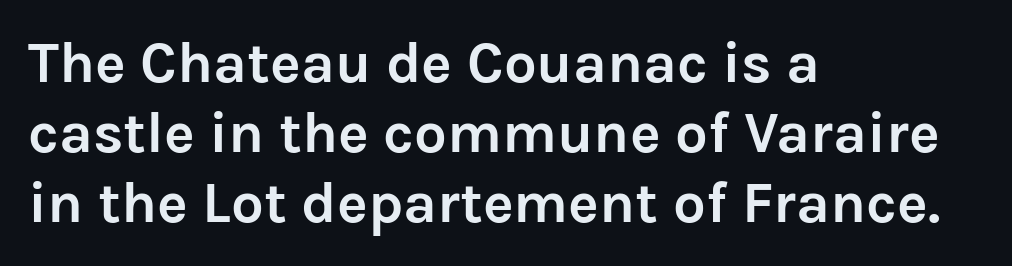
Q: Is the text bold? A: Yes.
Q: Is the text italic (slanted)? A: No, it is upright.
Q: Is the typeface a serif or a sans-serif typeface? A: Sans-serif.
Q: Is the text underlined? A: No.
Q: How is the paragraph aligned? A: Left-aligned.
Q: Is the spacing between letters normal or unusually wide? A: Normal.
Q: Width (condensed, normal, or wide)? A: Normal.
Q: Stroke contrast? A: Low.
Q: x-height? A: Medium.
Q: Monospaced? A: No.
